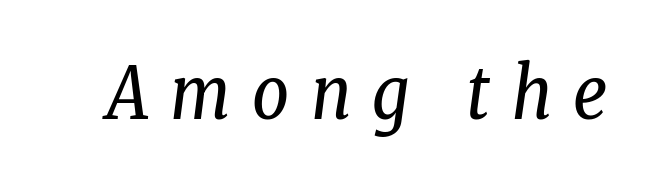
Check under the words: just untouched page. These lines were composed using italics. The designer went with a serif here, giving each stem small feet. Caption: expanded tracking, letters set apart.
